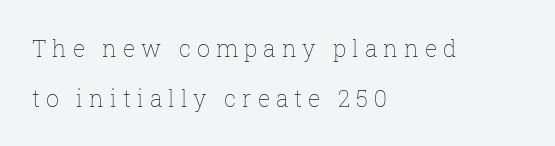
{"italic": "no", "bold": "no", "underline": "no", "align": "left", "line_spacing": "loose", "line_spacing_ratio": 2.16, "letter_spacing": "wide", "letter_spacing_em": 0.26, "glyph_px": 23}
